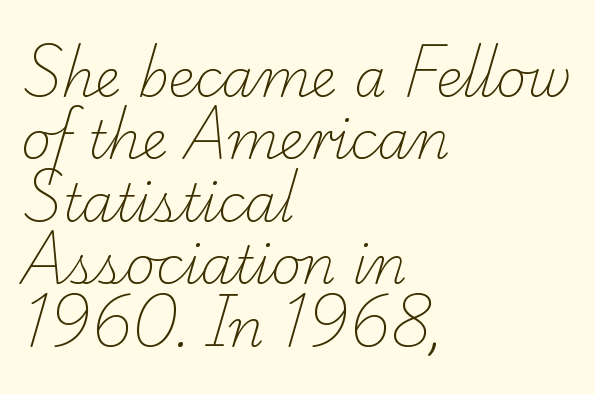
The image shows 52 px light serif type; set left-aligned, line spacing 1.2x, normal letter spacing, not underlined; low stroke contrast and a small x-height.
